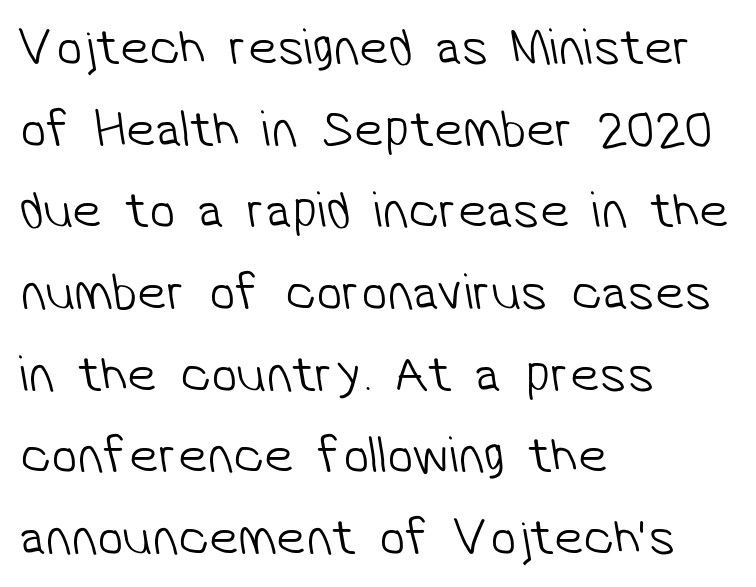
Tracking here is standard; glyphs follow each other at the usual distance. No letter is thick-stroked: the sample isn't bold. The rendering anchors every line to the left-hand side. Descender tails drop into unmarked territory.
